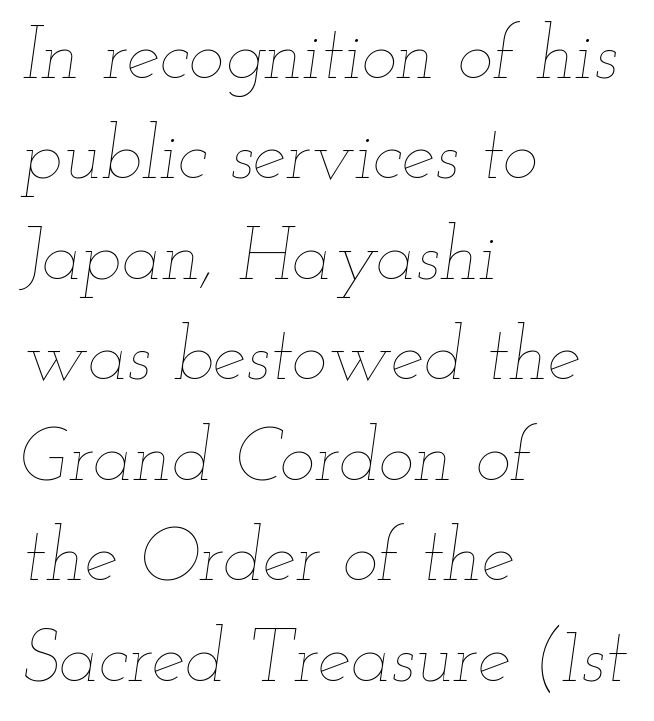
A typesetter would call this leading conventional body-copy spacing. Italic: yes, the glyphs are oblique. The face looks like a standard text weight, possibly lighter. The rag falls on the right side of this text block. Students, note that the glyphs here touch the page at normal intervals.
